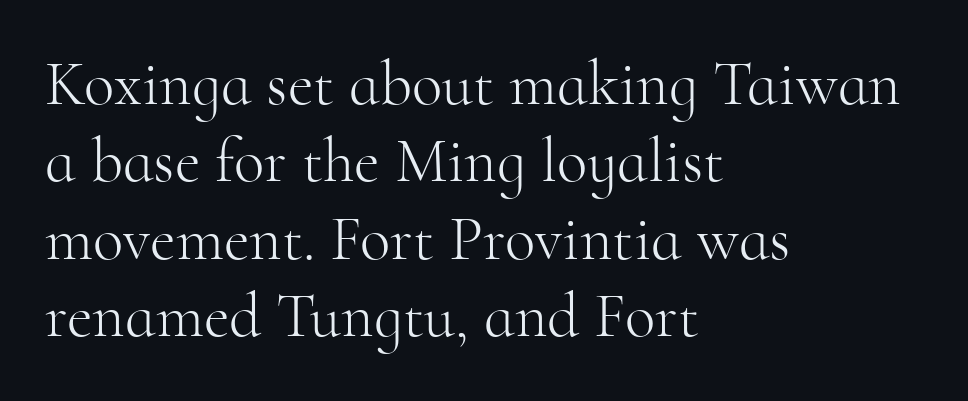
{"serif": "yes", "italic": "no", "bold": "no", "weight": "light", "width": "normal", "stroke_contrast": "high", "x_height": "small", "monospaced": "no", "underline": "no", "align": "left", "line_spacing_ratio": 1.23, "letter_spacing": "normal", "letter_spacing_em": 0.0, "glyph_px": 63}
